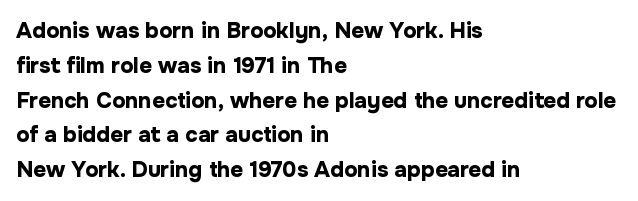
{"italic": "no", "bold": "yes", "underline": "no", "align": "left", "line_spacing": "normal", "line_spacing_ratio": 1.58, "letter_spacing": "normal", "letter_spacing_em": 0.0, "glyph_px": 22}
